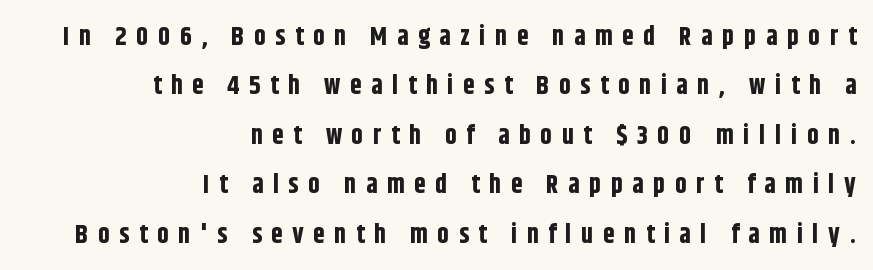
{"italic": "no", "bold": "yes", "underline": "no", "align": "right", "line_spacing": "loose", "line_spacing_ratio": 1.9, "letter_spacing": "wide", "letter_spacing_em": 0.37, "glyph_px": 26}
